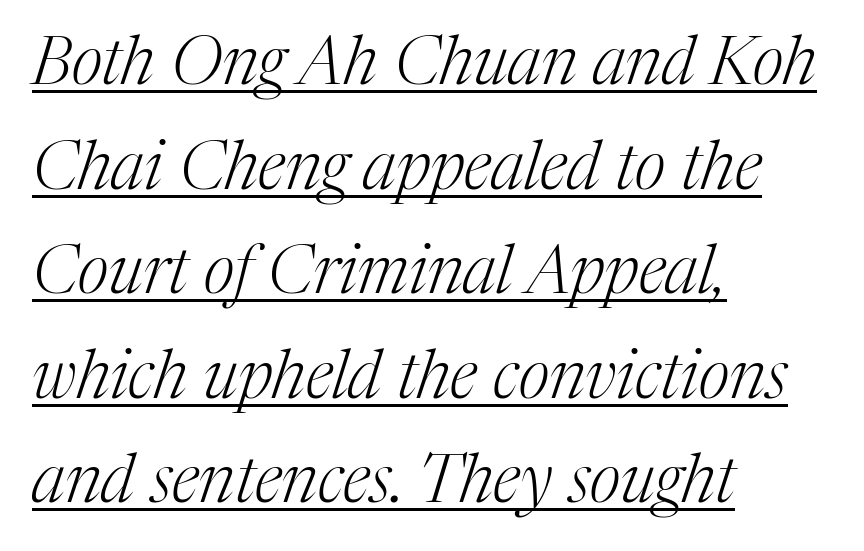
Yep, that's italic — everything's leaning. Nothing heavy about these letters — not bold at all. Is there an underline? Yes — a line sits under the letters. Typographically, this falls in the serif category. Looks like regular typesetting: each glyph gets only the width it needs. What stands out about the letter spacing? Nothing — it is the standard amount.
